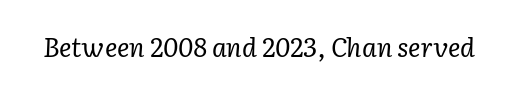
{"italic": "yes", "lean": "right", "slant_degrees": 2, "bold": "no", "underline": "no", "letter_spacing": "normal", "letter_spacing_em": 0.0, "glyph_px": 26}
